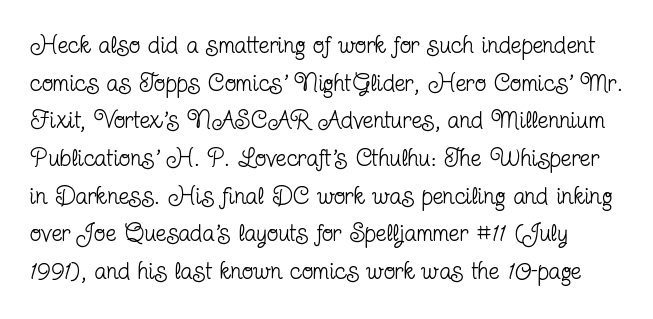
{"italic": "no", "bold": "no", "underline": "no", "line_spacing": "normal", "line_spacing_ratio": 1.57, "letter_spacing": "normal", "letter_spacing_em": 0.0, "glyph_px": 24}
